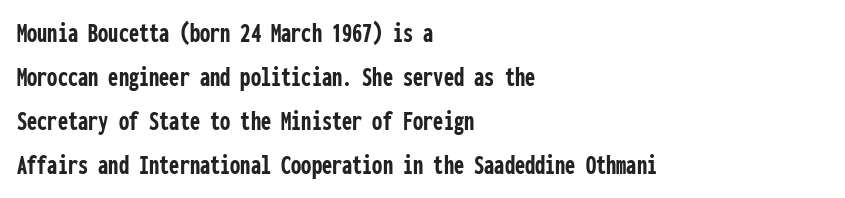
One-word summary of the alignment: left. What stands out about the letter spacing? Nothing — it is the standard amount. Underline: absent. The rendering uses a bold face; every stroke is thick and dark. Posture: vertical.
